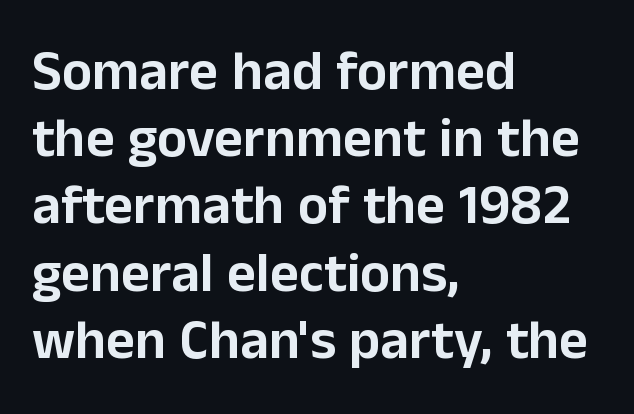
Q: Is the text italic (slanted)? A: No, it is upright.
Q: Is the typeface a serif or a sans-serif typeface? A: Sans-serif.
Q: Is the text underlined? A: No.
Q: How is the paragraph aligned? A: Left-aligned.
Q: Is the spacing between letters normal or unusually wide? A: Normal.
Q: Width (condensed, normal, or wide)? A: Normal.
Q: Stroke contrast? A: Low.
Q: x-height? A: Medium.
Q: Monospaced? A: No.
